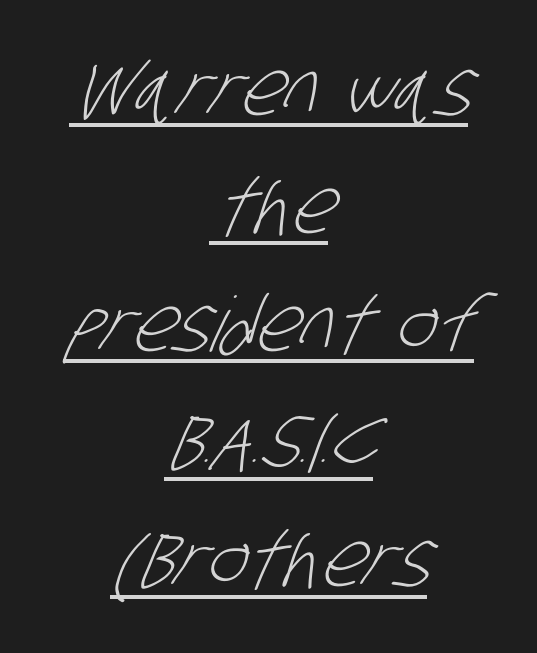
The image shows 76 px light, condensed sans-serif type; set centered, normal line spacing (1.55x), normal letter spacing, underlined; low stroke contrast and a large x-height.
